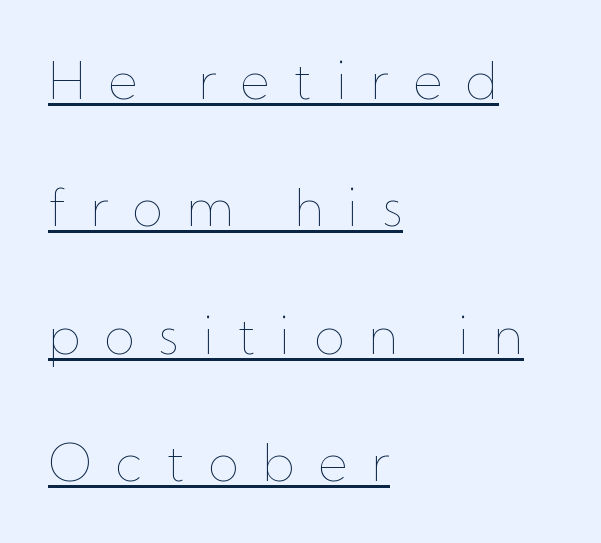
The image shows 51 px thin type, upright; set left-aligned, loose line spacing (2.5x), unusually wide letter spacing (+0.46 em), underlined; low stroke contrast and a medium x-height.
